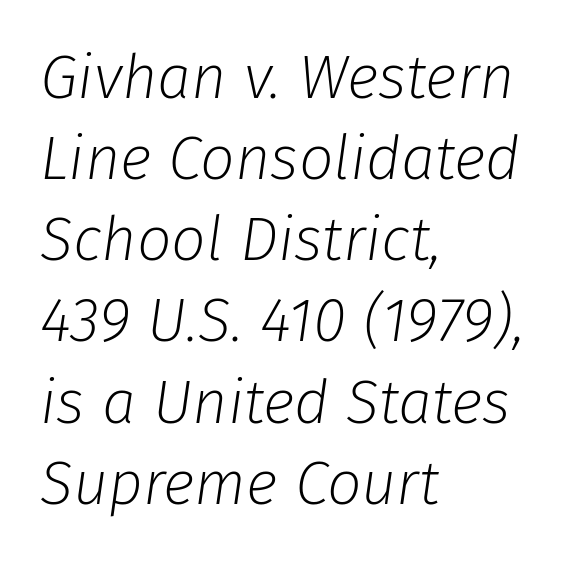
Q: Is the text bold? A: No.
Q: Is the text italic (slanted)? A: Yes, it leans right by about 8 degrees.
Q: Is the text underlined? A: No.
Q: How is the paragraph aligned? A: Left-aligned.
Q: Is the spacing between letters normal or unusually wide? A: Normal.
Q: Is the spacing between lines tight, normal or loose? A: Normal.
Q: Width (condensed, normal, or wide)? A: Normal.
Q: Stroke contrast? A: Low.
Q: x-height? A: Medium.
Q: Monospaced? A: No.
